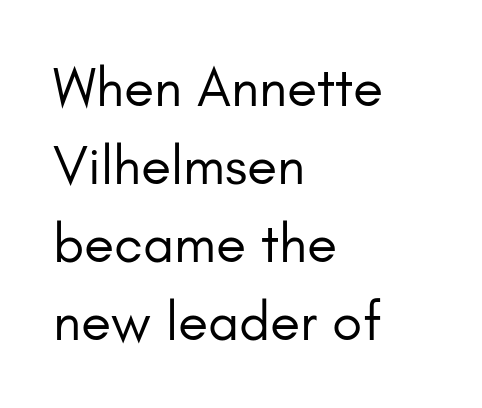
Letters have the restrained weight of plain body copy at most. Notice how descenders clear the ascenders below comfortably — that's standard leading. Each letter keeps its own natural width here, so spacing adapts to shape. Rule under the text: the space is simply empty. Characters follow at the spacing the type designer built in.
